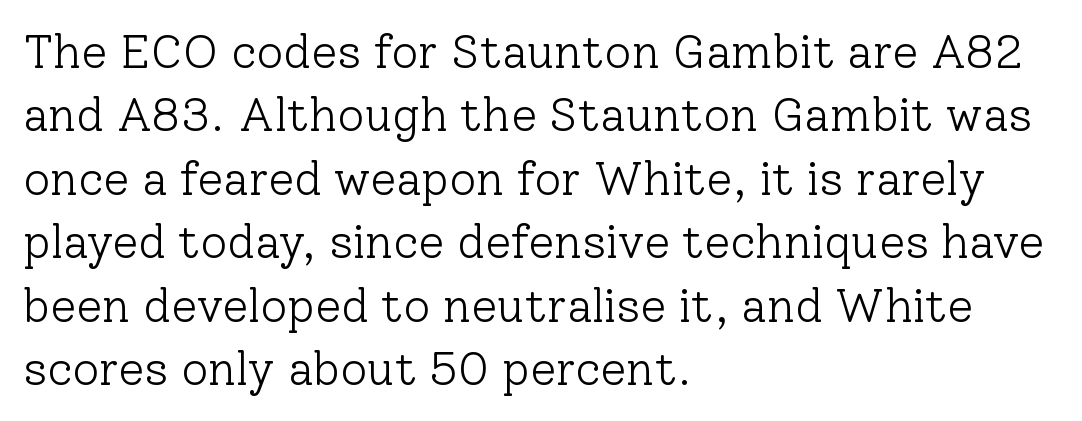
Q: Is the text bold? A: No.
Q: Is the text italic (slanted)? A: No, it is upright.
Q: Is the typeface a serif or a sans-serif typeface? A: Serif.
Q: Is the text underlined? A: No.
Q: How is the paragraph aligned? A: Left-aligned.
Q: Is the spacing between letters normal or unusually wide? A: Normal.
Q: Is the spacing between lines tight, normal or loose? A: Normal.
Q: Width (condensed, normal, or wide)? A: Normal.
Q: Stroke contrast? A: Low.
Q: x-height? A: Medium.
Q: Monospaced? A: No.
